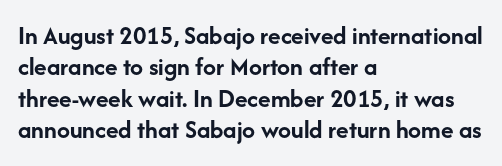
Posture: straight, roman, zero tilt. A student would call this left alignment; a typographer would say flush left, rag right. Rule under the text: the space is simply empty. Between one letter and the next there's only the usual sliver of space. Plenty of ink on the page — the face is bold.
